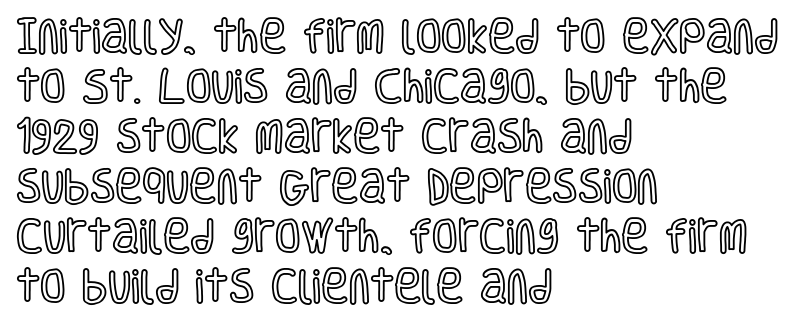
{"italic": "no", "width": "condensed", "x_height": "large", "monospaced": "no", "underline": "no", "align": "left", "line_spacing": "normal", "line_spacing_ratio": 1.35, "letter_spacing": "normal", "letter_spacing_em": 0.0, "glyph_px": 37}
